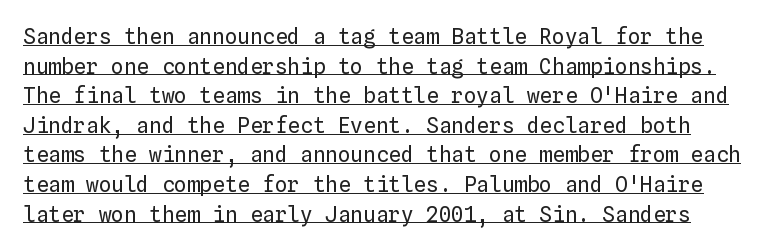
Q: Is the text bold? A: No.
Q: Is the text italic (slanted)? A: No, it is upright.
Q: Is the text underlined? A: Yes.
Q: Is the spacing between letters normal or unusually wide? A: Normal.
Q: Is the spacing between lines tight, normal or loose? A: Normal.
